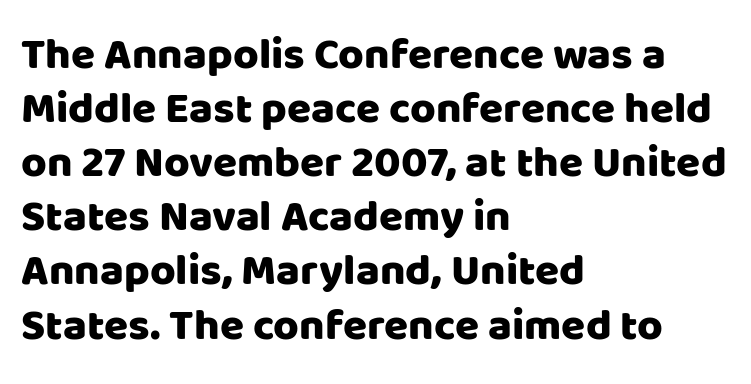
Q: Is the text italic (slanted)? A: No, it is upright.
Q: Is the typeface a serif or a sans-serif typeface? A: Sans-serif.
Q: Is the text underlined? A: No.
Q: How is the paragraph aligned? A: Left-aligned.
Q: Is the spacing between letters normal or unusually wide? A: Normal.
Q: Width (condensed, normal, or wide)? A: Normal.
Q: Stroke contrast? A: Low.
Q: x-height? A: Large.
Q: Monospaced? A: No.
